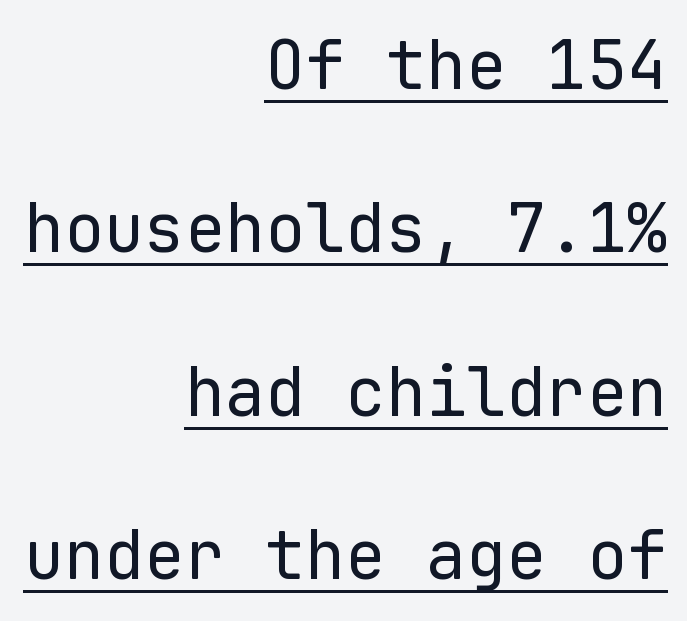
Q: Is the text bold? A: No.
Q: Is the text italic (slanted)? A: No, it is upright.
Q: Is the typeface a serif or a sans-serif typeface? A: Sans-serif.
Q: Is the text underlined? A: Yes.
Q: How is the paragraph aligned? A: Right-aligned.
Q: Is the spacing between letters normal or unusually wide? A: Normal.
Q: Is the spacing between lines tight, normal or loose? A: Loose.
Q: Width (condensed, normal, or wide)? A: Normal.
Q: Stroke contrast? A: Low.
Q: x-height? A: Medium.
Q: Monospaced? A: Yes.
